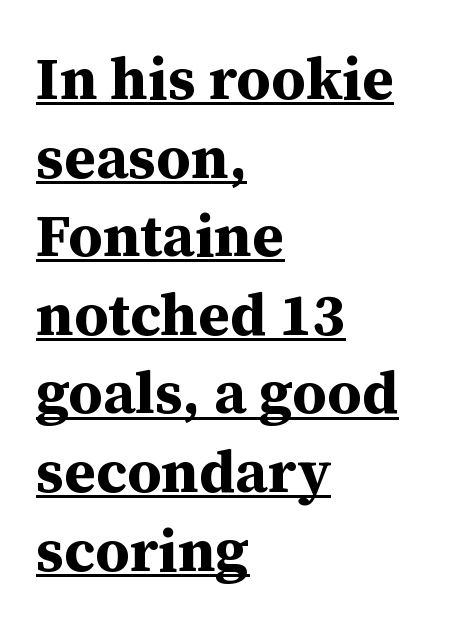
{"serif": "yes", "italic": "no", "bold": "yes", "weight": "bold", "width": "normal", "stroke_contrast": "medium", "x_height": "medium", "monospaced": "no", "underline": "yes", "align": "left", "line_spacing": "normal", "line_spacing_ratio": 1.31, "letter_spacing": "normal", "letter_spacing_em": 0.0, "glyph_px": 60}
